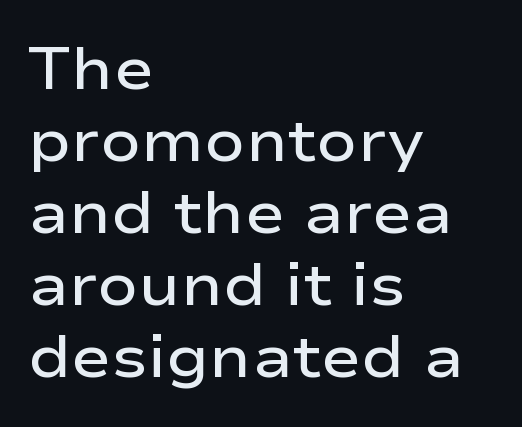
Note the varied advance widths — an 'i' is clearly narrower than an 'm'. A typesetter would label this face a sans. Caption: semibold face, moderately heavy strokes. Caption: standard tracking, unaltered. Descenders hang freely into open space.
